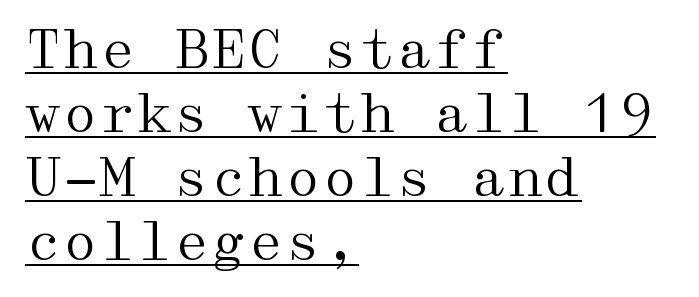
Q: Is the text bold? A: No.
Q: Is the text italic (slanted)? A: No, it is upright.
Q: Is the typeface a serif or a sans-serif typeface? A: Serif.
Q: Is the text underlined? A: Yes.
Q: How is the paragraph aligned? A: Left-aligned.
Q: Is the spacing between letters normal or unusually wide? A: Normal.
Q: Width (condensed, normal, or wide)? A: Wide.
Q: Stroke contrast? A: Medium.
Q: x-height? A: Medium.
